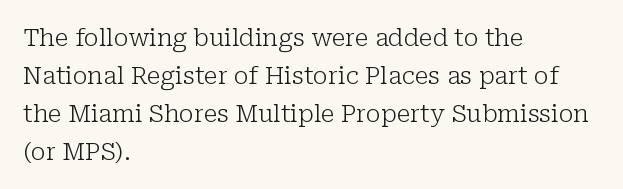
Caption: standard tracking, unaltered. How would I describe the line gaps? Plain and ordinary. Notice how the stems are strictly vertical — no italics here. The typeface has the unassuming heft of standard copy or less. The lines are quadded left.
